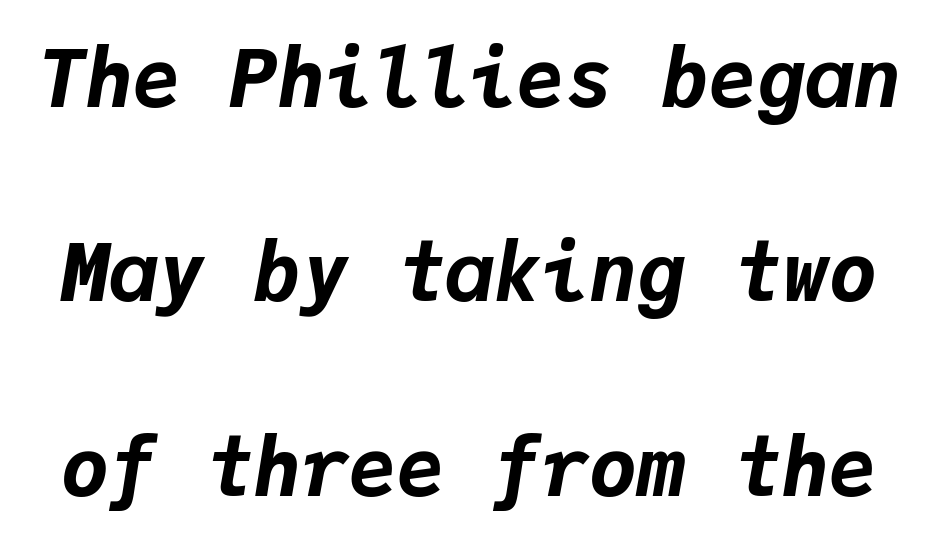
{"italic": "yes", "lean": "right", "slant_degrees": 9, "bold": "yes", "weight": "bold", "width": "normal", "stroke_contrast": "low", "x_height": "medium", "monospaced": "yes", "underline": "no", "line_spacing": "loose", "line_spacing_ratio": 2.43, "letter_spacing": "normal", "letter_spacing_em": 0.0, "glyph_px": 80}
